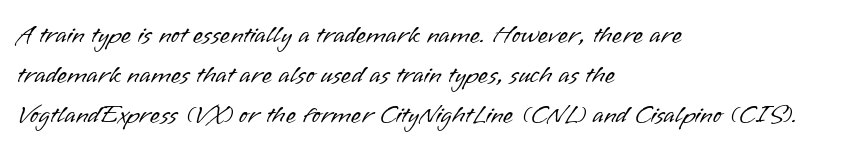
Q: Is the text bold? A: No.
Q: Is the text italic (slanted)? A: Yes.
Q: Is the text underlined? A: No.
Q: How is the paragraph aligned? A: Left-aligned.
Q: Is the spacing between letters normal or unusually wide? A: Normal.
Q: Is the spacing between lines tight, normal or loose? A: Normal.
